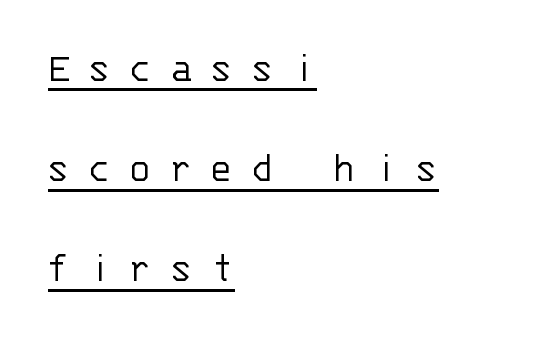
{"serif": "no", "italic": "no", "bold": "no", "weight": "light", "width": "normal", "stroke_contrast": "low", "x_height": "large", "monospaced": "yes", "underline": "yes", "align": "left", "line_spacing": "loose", "line_spacing_ratio": 2.33, "letter_spacing": "wide", "letter_spacing_em": 0.41, "glyph_px": 43}
